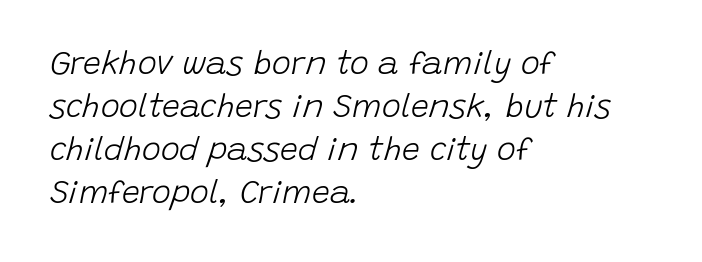
{"italic": "yes", "lean": "right", "slant_degrees": 15, "bold": "no", "weight": "light", "width": "normal", "stroke_contrast": "low", "x_height": "large", "monospaced": "no", "underline": "no", "align": "left", "line_spacing": "normal", "line_spacing_ratio": 1.34, "letter_spacing": "normal", "letter_spacing_em": 0.0, "glyph_px": 32}
